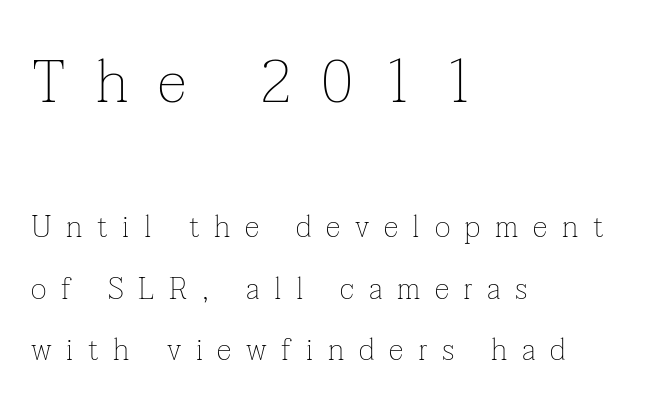
The image shows 60 px thin serif type, upright; set left-aligned, loose line spacing (2.04x), unusually wide letter spacing (+0.49 em), not underlined; the first (top) block is 2.0x larger; low stroke contrast and a medium x-height.
